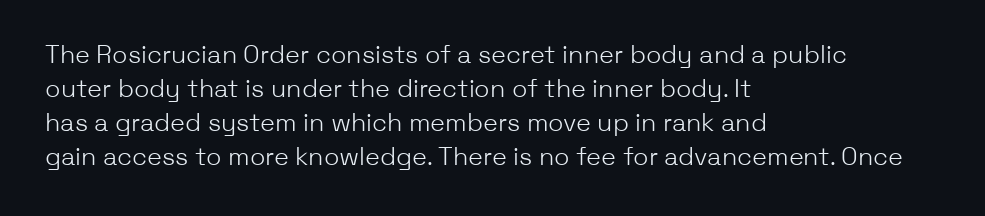
{"italic": "no", "bold": "no", "underline": "no", "align": "left", "line_spacing": "normal", "line_spacing_ratio": 1.36, "letter_spacing": "normal", "letter_spacing_em": 0.0, "glyph_px": 25}
